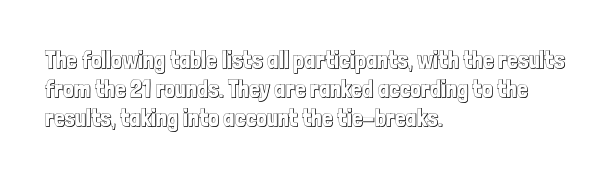
{"italic": "no", "underline": "no", "align": "left", "line_spacing_ratio": 1.2, "letter_spacing": "normal", "letter_spacing_em": 0.0, "glyph_px": 24}
